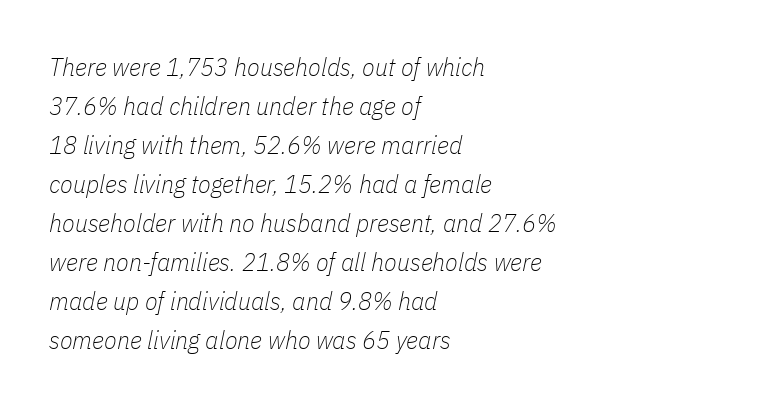
The image shows 26 px text type, italic (leaning right); set left-aligned, normal line spacing (1.5x), normal letter spacing, not underlined.
